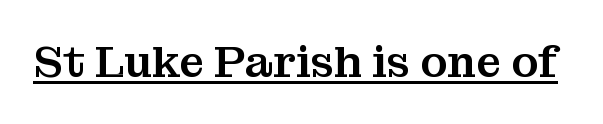
Each word holds together tightly as a unit, with standard inter-letter gaps. Honestly, the underline is the first thing you notice here. Style check: upright. Varying glyph widths throughout — classic text-font behaviour. I'd call this a serif setting — the letters wear small feet.
